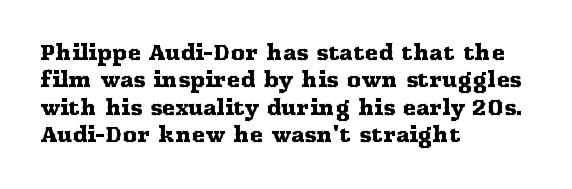
The specimen omits any rule beneath the text block's lines. The face used here is rendered with its standard letterfit. Posture: straight, roman, zero tilt. A student would call this left alignment; a typographer would say flush left, rag right. If you measured baseline to baseline, you'd find a middling distance.
